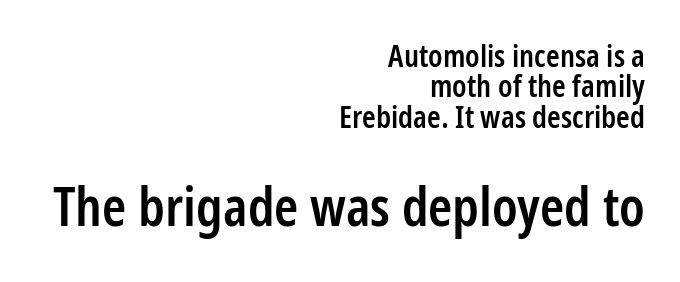
The image shows 55 px semibold, condensed sans-serif type, upright; set right-aligned, tight line spacing (0.98x), normal letter spacing, not underlined; the second (bottom) block is 1.77x larger; low stroke contrast and a medium x-height.
